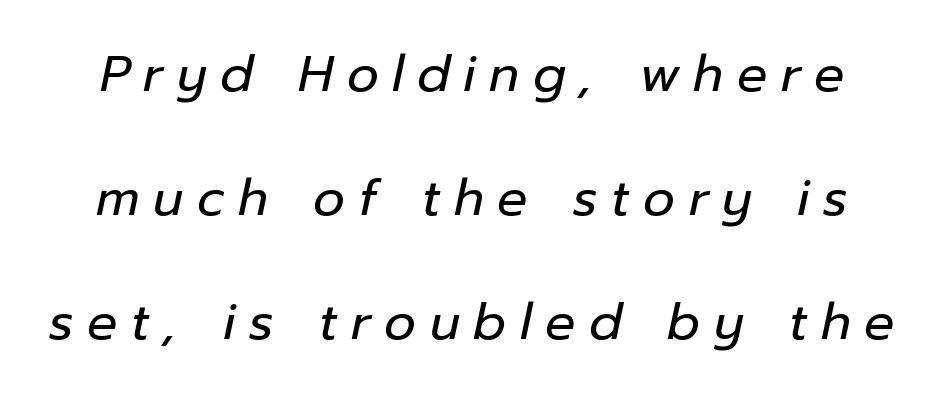
The image shows 50 px regular-weight type, italic (leaning right); set loose line spacing (2.48x), unusually wide letter spacing (+0.27 em), not underlined; low stroke contrast and a medium x-height.
